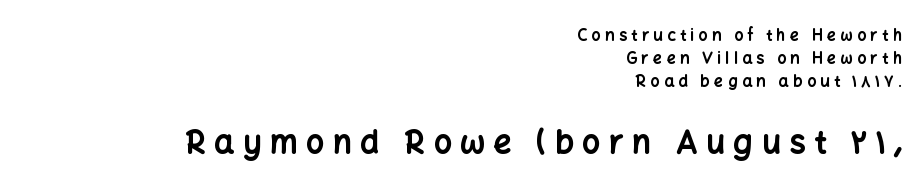
Which margin do the lines hug? The right one — the left edge is uneven. Here the designer chose a conventional face with non-uniform glyph widths. The letters carry no serifs — their stems end cleanly without finishing strokes. The letters in the lower block stand taller than those in the block above.
